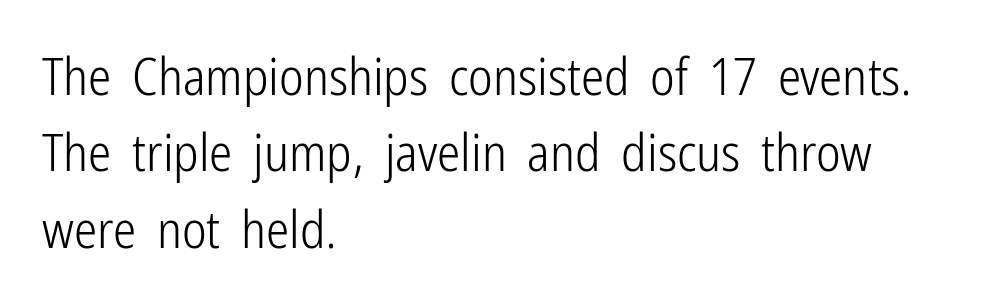
{"serif": "no", "italic": "no", "bold": "no", "weight": "light", "width": "condensed", "stroke_contrast": "low", "x_height": "medium", "monospaced": "no", "underline": "no", "align": "left", "line_spacing": "normal", "line_spacing_ratio": 1.47, "letter_spacing": "normal", "letter_spacing_em": 0.0, "glyph_px": 52}
